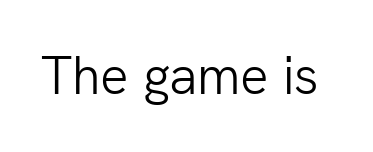
Q: Is the text bold? A: No.
Q: Is the text italic (slanted)? A: No, it is upright.
Q: Is the typeface a serif or a sans-serif typeface? A: Sans-serif.
Q: Is the text underlined? A: No.
Q: Is the spacing between letters normal or unusually wide? A: Normal.
Q: Width (condensed, normal, or wide)? A: Normal.
Q: Stroke contrast? A: Low.
Q: x-height? A: Medium.
Q: Monospaced? A: No.
